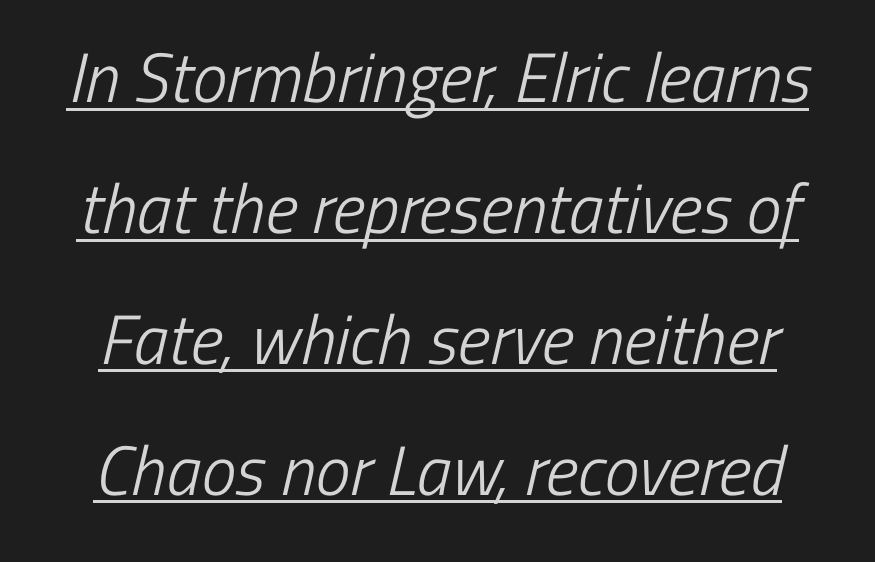
The image shows 70 px light, condensed sans-serif type; set line spacing 1.87x, normal letter spacing, underlined; low stroke contrast and a medium x-height.
